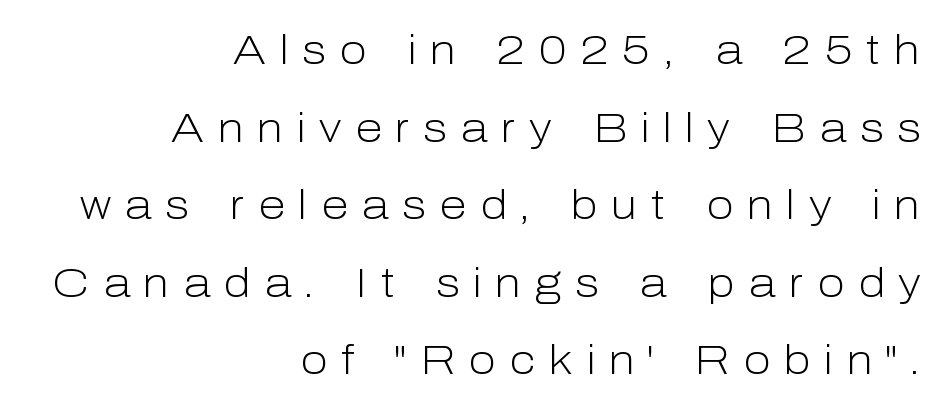
Here the designer chose a conventional face with non-uniform glyph widths. Caption: multi-line text, flush right, ragged left. Whoever set this chose breathing room over compactness in the vertical rhythm. Examine the stroke ends and you'll find no serifs. The weight would be labelled regular, book, light, or lighter still. Tall strokes in this sample are plumb rather than angled.
